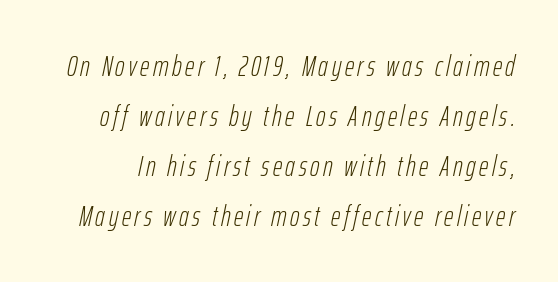
Q: Is the text bold? A: No.
Q: Is the text italic (slanted)? A: Yes, it leans right by about 12 degrees.
Q: Is the text underlined? A: No.
Q: Width (condensed, normal, or wide)? A: Condensed.
Q: Stroke contrast? A: Low.
Q: x-height? A: Medium.
Q: Monospaced? A: No.
